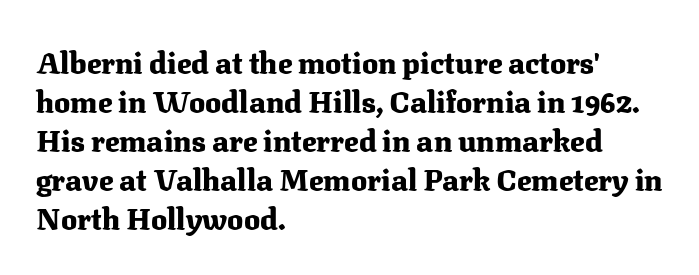
The image shows 30 px heavy serif type, upright; set left-aligned, normal line spacing (1.3x), normal letter spacing, not underlined; medium stroke contrast and a medium x-height.
